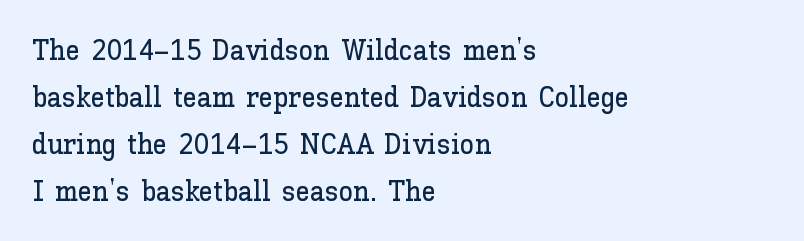
Q: Is the text italic (slanted)? A: No, it is upright.
Q: Is the text underlined? A: No.
Q: How is the paragraph aligned? A: Left-aligned.
Q: Is the spacing between letters normal or unusually wide? A: Normal.
Q: Is the spacing between lines tight, normal or loose? A: Normal.
Q: Width (condensed, normal, or wide)? A: Normal.
Q: Stroke contrast? A: Low.
Q: x-height? A: Medium.
Q: Monospaced? A: No.
